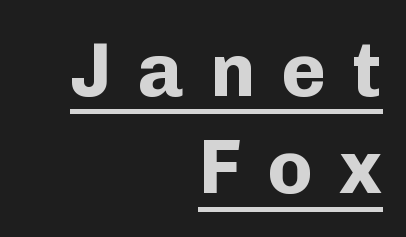
Q: Is the text bold? A: Yes.
Q: Is the text italic (slanted)? A: No, it is upright.
Q: Is the typeface a serif or a sans-serif typeface? A: Sans-serif.
Q: Is the text underlined? A: Yes.
Q: How is the paragraph aligned? A: Right-aligned.
Q: Is the spacing between letters normal or unusually wide? A: Unusually wide.
Q: Is the spacing between lines tight, normal or loose? A: Normal.
Q: Width (condensed, normal, or wide)? A: Normal.
Q: Stroke contrast? A: Low.
Q: x-height? A: Medium.
Q: Monospaced? A: No.
